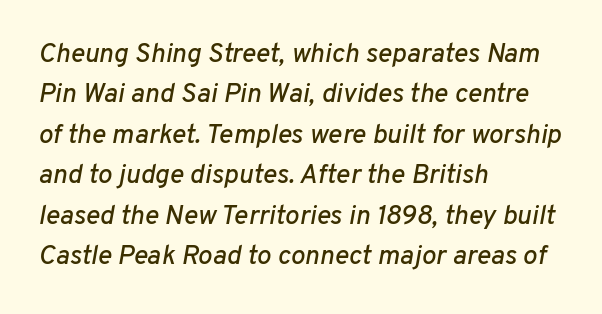
Q: Is the text italic (slanted)? A: Yes, it leans right by about 10 degrees.
Q: Is the text underlined? A: No.
Q: How is the paragraph aligned? A: Left-aligned.
Q: Is the spacing between letters normal or unusually wide? A: Normal.
Q: Is the spacing between lines tight, normal or loose? A: Normal.
